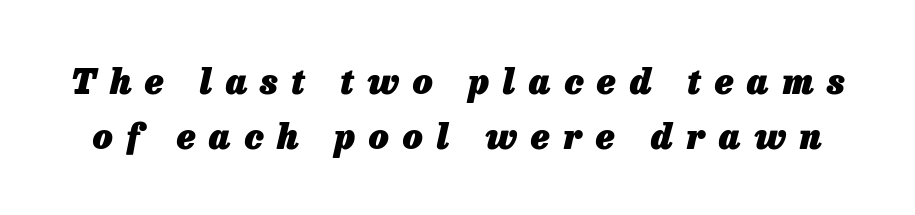
Look at the tracking — it's clearly loosened, letters drifting apart. Tall strokes in this sample are angled rather than plumb. Leading matches the norm, producing a regular column. Does the weight exceed regular? Yes, all the way to bold. This sample has the flowing, uneven cadence of proportional lettering.
